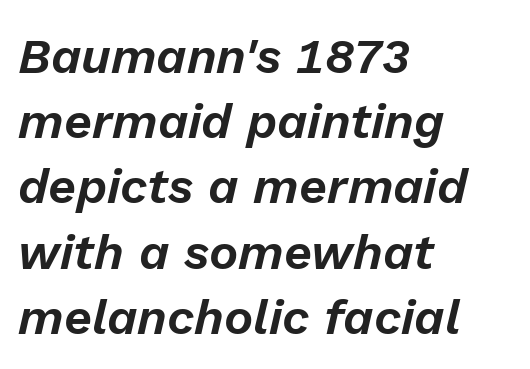
{"italic": "yes", "lean": "right", "slant_degrees": 13, "width": "normal", "stroke_contrast": "low", "x_height": "medium", "monospaced": "no", "underline": "no", "align": "left", "line_spacing": "normal", "line_spacing_ratio": 1.33, "letter_spacing": "normal", "letter_spacing_em": 0.0, "glyph_px": 49}
